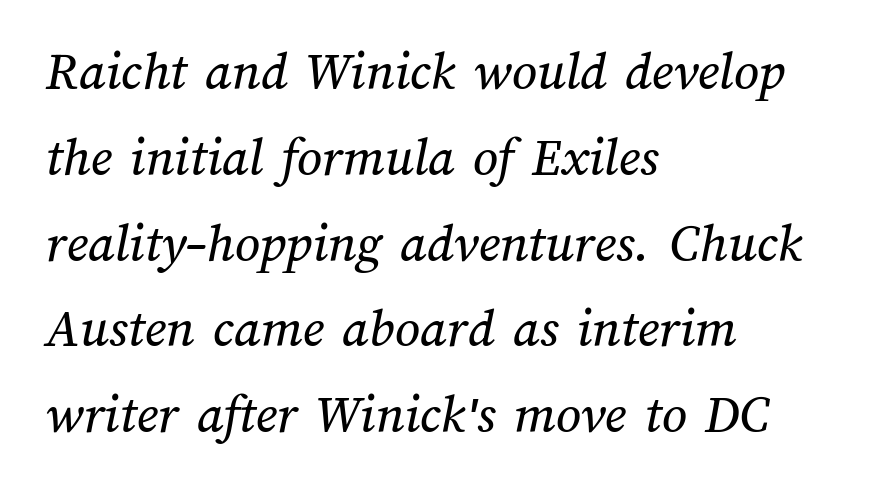
The image shows 55 px text type; set left-aligned, normal line spacing (1.56x), normal letter spacing, not underlined; medium stroke contrast and a medium x-height.
